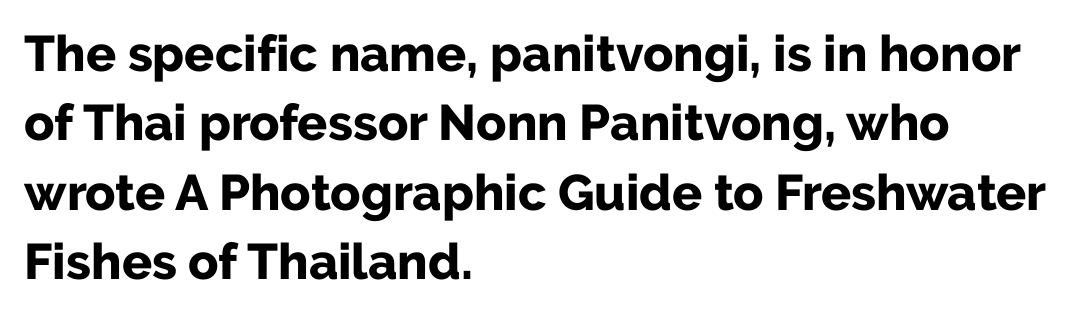
Q: Is the text bold? A: Yes.
Q: Is the text italic (slanted)? A: No, it is upright.
Q: Is the typeface a serif or a sans-serif typeface? A: Sans-serif.
Q: Is the text underlined? A: No.
Q: How is the paragraph aligned? A: Left-aligned.
Q: Is the spacing between letters normal or unusually wide? A: Normal.
Q: Is the spacing between lines tight, normal or loose? A: Normal.
Q: Width (condensed, normal, or wide)? A: Normal.
Q: Stroke contrast? A: Low.
Q: x-height? A: Medium.
Q: Monospaced? A: No.
